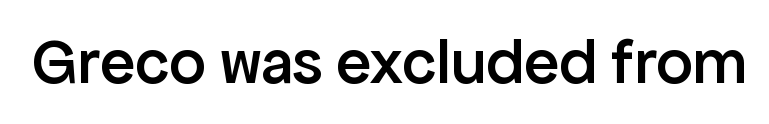
The image shows 65 px semibold sans-serif type, upright; set normal letter spacing, not underlined; low stroke contrast and a medium x-height.
